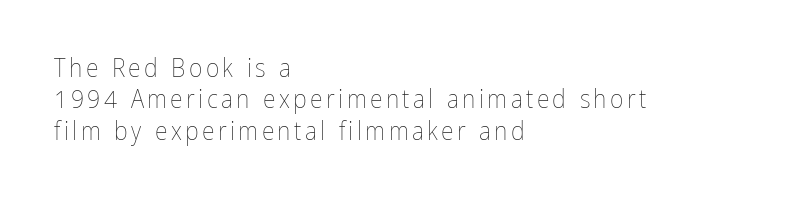
{"italic": "no", "bold": "no", "underline": "no", "align": "left", "line_spacing_ratio": 1.21, "glyph_px": 26}
